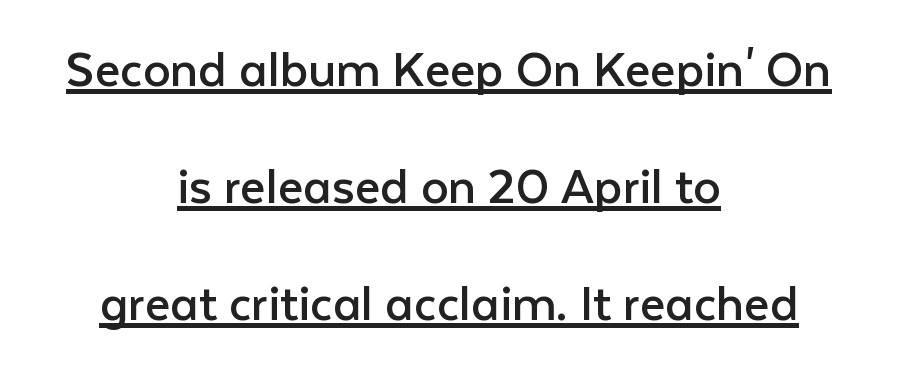
The image shows 55 px regular-weight sans-serif type, upright; set centered, loose line spacing (2.13x), normal letter spacing, underlined; low stroke contrast and a medium x-height.
